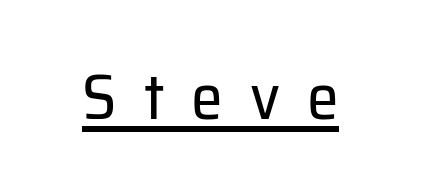
Spacing verdict: proportional, widths tailored to each character. The specimen includes a rule beneath the text block's lines. When letters stand straight like this, we call the style roman or upright. Stems here are at most as thick as an everyday book face.
